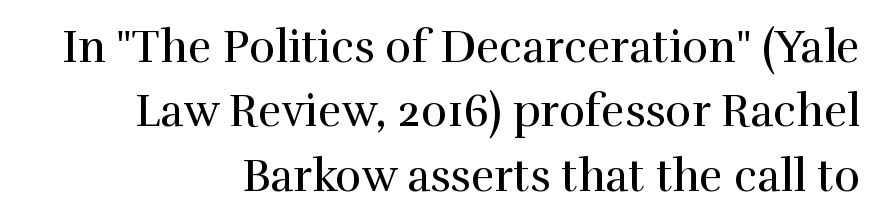
The image shows 45 px regular-weight serif type, upright; set right-aligned, normal line spacing (1.43x), normal letter spacing, not underlined; a medium x-height.
